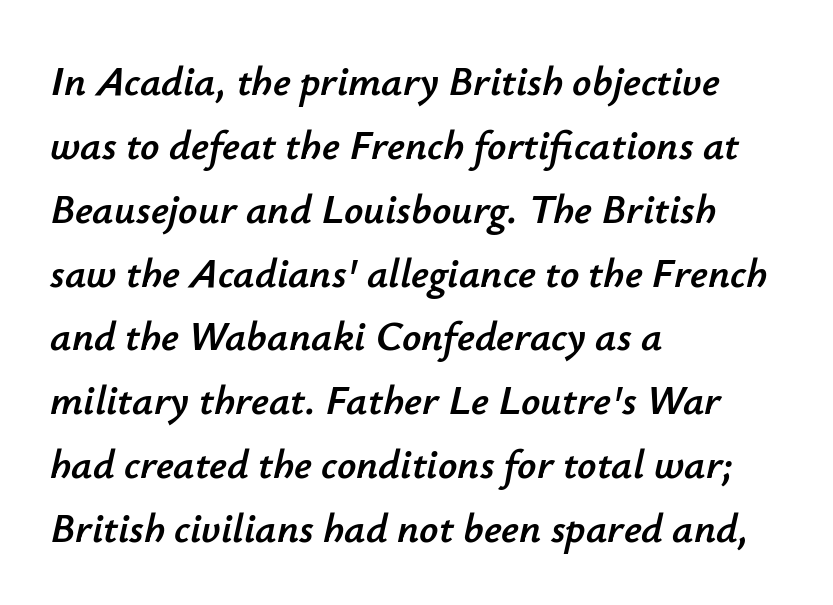
The setting favours the left margin, as ordinary paragraphs usually do. No extra tracking has been applied to these lines. The rendering applies a slant to the glyphs. Decoration check: the copy has no underline.
